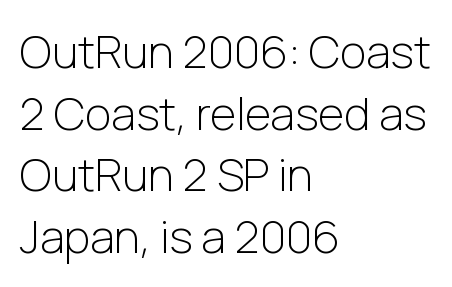
This sample uses plain, unmodified letter spacing. Check under the words: just untouched page. Notice how the stems are strictly vertical — no italics here. Where is the straight margin? On the left. Regular leading. Proportional: the letters do not fall into vertical columns.
